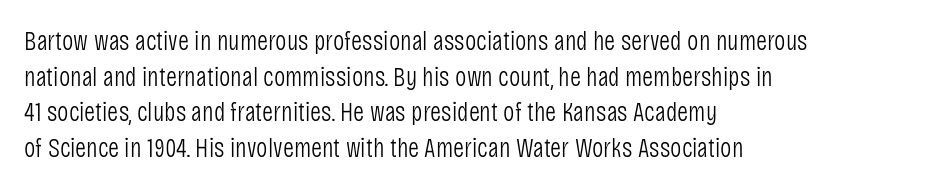
Q: Is the text bold? A: No.
Q: Is the text italic (slanted)? A: No, it is upright.
Q: Is the text underlined? A: No.
Q: How is the paragraph aligned? A: Left-aligned.
Q: Is the spacing between letters normal or unusually wide? A: Normal.
Q: Is the spacing between lines tight, normal or loose? A: Normal.
